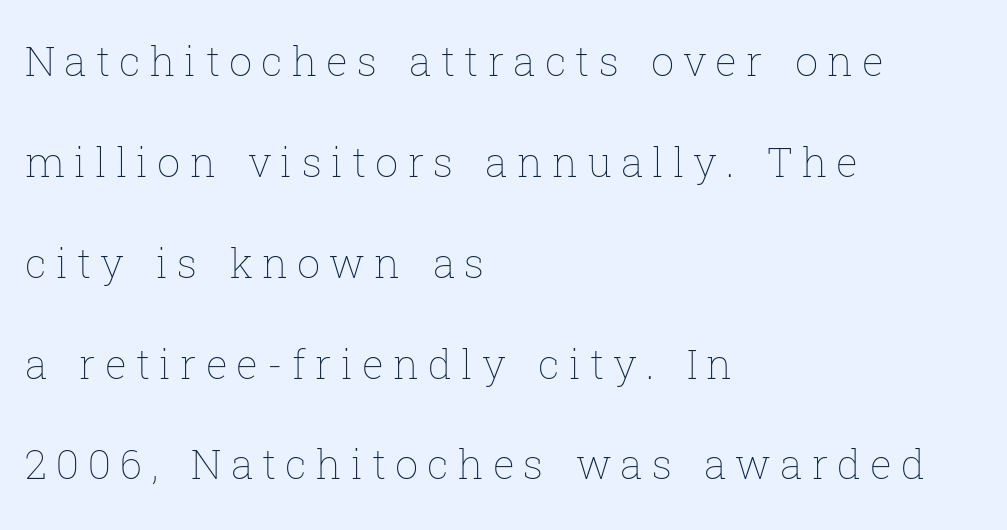
{"italic": "no", "bold": "no", "weight": "thin", "width": "normal", "stroke_contrast": "low", "x_height": "medium", "monospaced": "no", "underline": "no", "align": "left", "line_spacing": "loose", "line_spacing_ratio": 2.46, "letter_spacing": "wide", "letter_spacing_em": 0.22, "glyph_px": 41}
